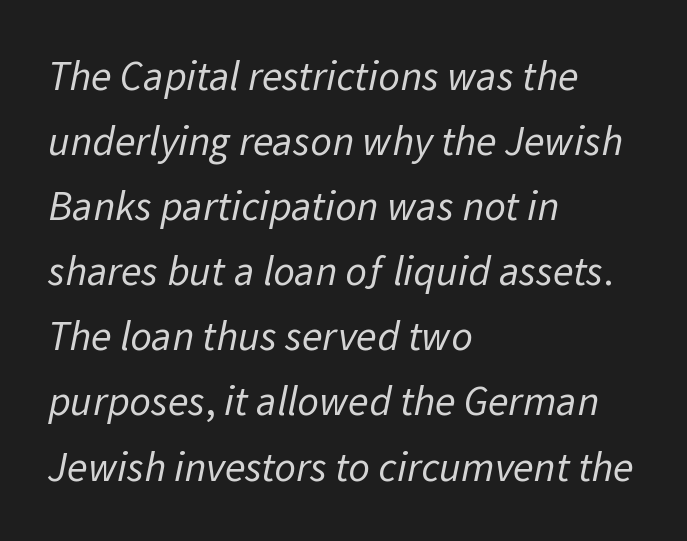
Q: Is the text bold? A: No.
Q: Is the typeface a serif or a sans-serif typeface? A: Sans-serif.
Q: Is the text underlined? A: No.
Q: How is the paragraph aligned? A: Left-aligned.
Q: Is the spacing between letters normal or unusually wide? A: Normal.
Q: Is the spacing between lines tight, normal or loose? A: Normal.
Q: Width (condensed, normal, or wide)? A: Normal.
Q: Stroke contrast? A: Low.
Q: x-height? A: Medium.
Q: Monospaced? A: No.
